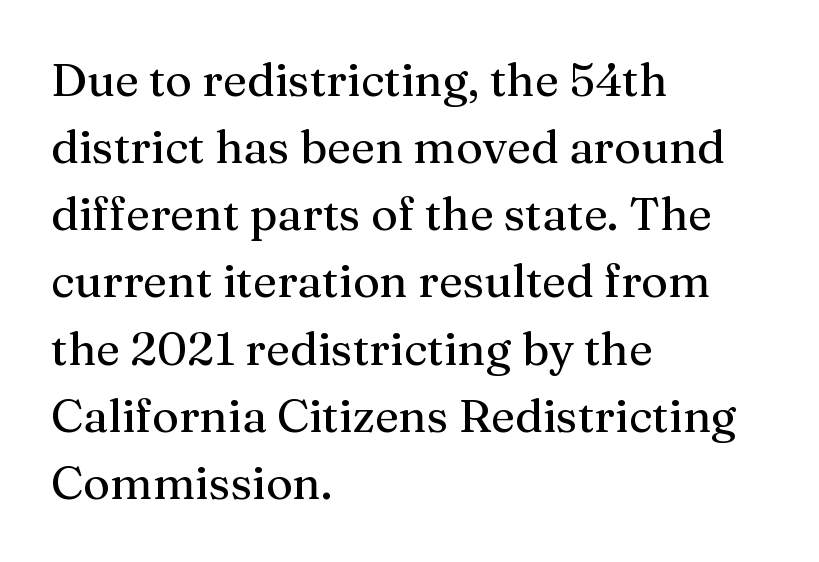
The image shows 46 px serif type, upright; set left-aligned, normal line spacing (1.46x), normal letter spacing, not underlined; medium stroke contrast and a medium x-height.
